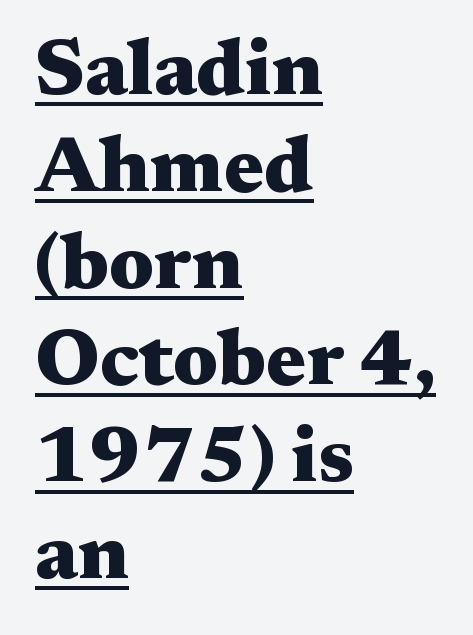
The image shows 80 px heavy, wide serif type, upright; set left-aligned, line spacing 1.21x, normal letter spacing, underlined; medium stroke contrast and a medium x-height.
